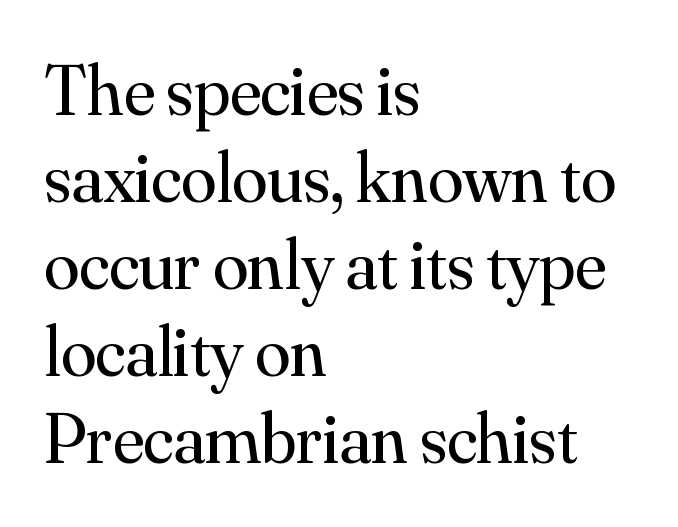
{"serif": "yes", "italic": "no", "bold": "no", "weight": "regular", "width": "normal", "stroke_contrast": "medium", "x_height": "small", "monospaced": "no", "underline": "no", "align": "left", "line_spacing_ratio": 1.21, "letter_spacing": "normal", "letter_spacing_em": 0.0, "glyph_px": 72}
